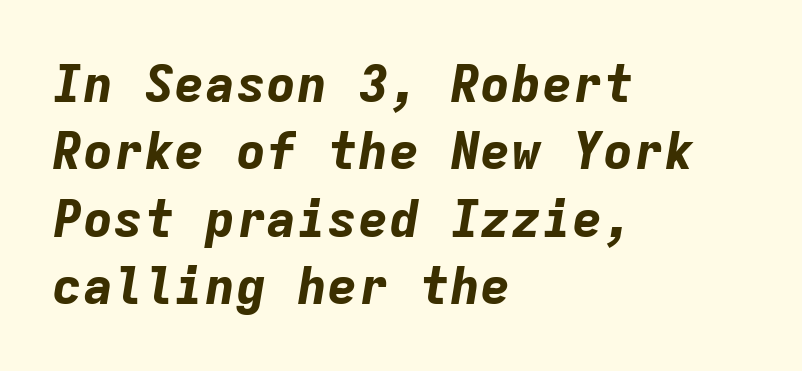
The image shows 51 px bold type, italic (leaning right), monospaced; set left-aligned, normal line spacing (1.32x), normal letter spacing, not underlined; low stroke contrast and a medium x-height.
